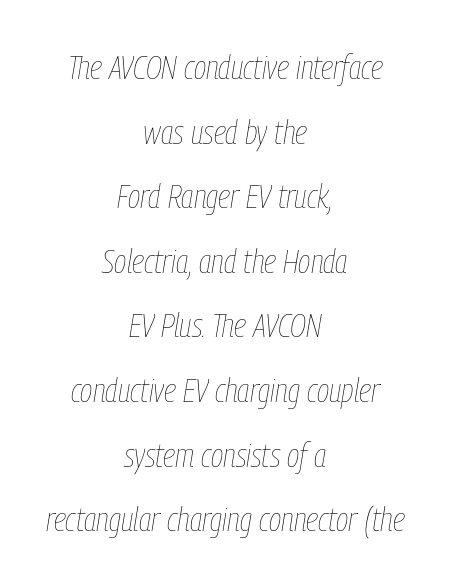
The image shows 34 px thin, condensed type, italic (leaning right); set centered, loose line spacing (1.9x), normal letter spacing, not underlined; low stroke contrast and a medium x-height.
